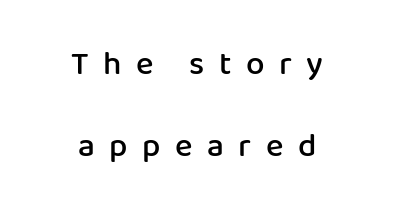
{"serif": "no", "italic": "no", "bold": "semi", "weight": "semibold", "width": "normal", "stroke_contrast": "low", "x_height": "medium", "monospaced": "no", "underline": "no", "align": "center", "line_spacing": "loose", "line_spacing_ratio": 2.49, "letter_spacing": "wide", "letter_spacing_em": 0.44, "glyph_px": 33}
